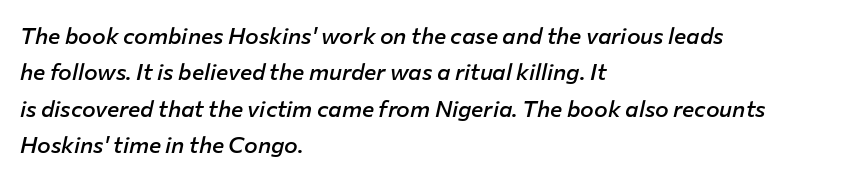
Compared with typical paragraphs, the rows here are spaced about the same. The glyphs have the mass of a demibold cut, below bold. Glance below the letters and you will spot only blank space. The text carries the slant typical of an italic or oblique font. The rendering anchors every line to the left-hand side. Between one letter and the next there's only the usual sliver of space.
